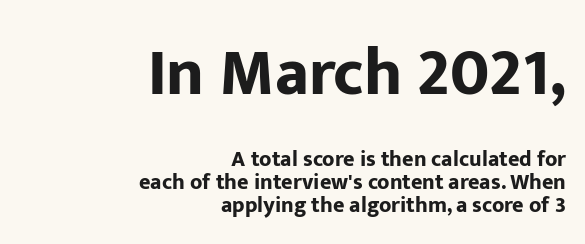
Q: Is the text bold? A: Yes.
Q: Is the text italic (slanted)? A: No, it is upright.
Q: Is the typeface a serif or a sans-serif typeface? A: Sans-serif.
Q: Is the text underlined? A: No.
Q: How is the paragraph aligned? A: Right-aligned.
Q: Is the spacing between letters normal or unusually wide? A: Normal.
Q: Is the spacing between lines tight, normal or loose? A: Tight.
Q: Which block of text is set in a larger size, the first (top) or the second (bottom)? A: The first (top) one.
Q: Width (condensed, normal, or wide)? A: Normal.
Q: Stroke contrast? A: Low.
Q: x-height? A: Medium.
Q: Monospaced? A: No.
